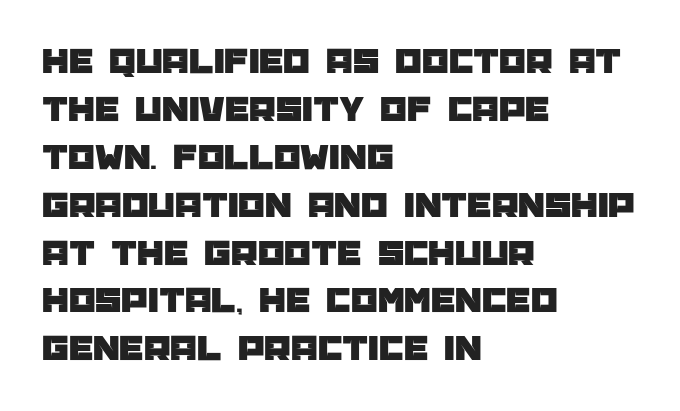
The image shows 38 px sans-serif type, upright; set left-aligned, normal line spacing (1.26x), normal letter spacing, not underlined; low stroke contrast and a large x-height.
